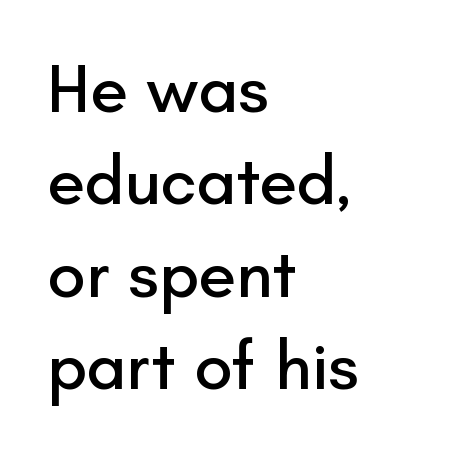
{"serif": "no", "italic": "no", "width": "normal", "stroke_contrast": "low", "x_height": "small", "monospaced": "no", "underline": "no", "align": "left", "line_spacing": "normal", "line_spacing_ratio": 1.34, "letter_spacing": "normal", "letter_spacing_em": 0.0, "glyph_px": 69}
